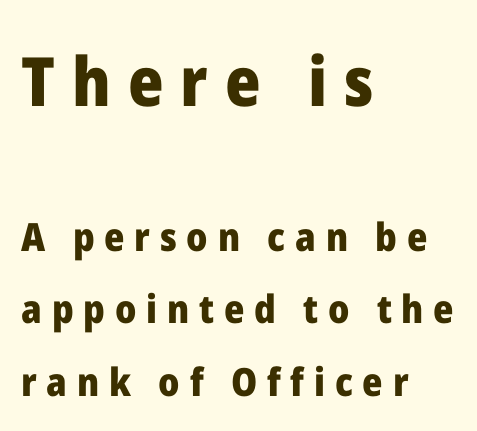
Notice how the passage keeps a crisp vertical edge on the left only. The lettering holds an erect, upright posture throughout. The letters advance in unequal steps, a hallmark of proportional type. The typesetting leans heavy: a genuine bold. You get the large type first, then a drop to smaller type.
